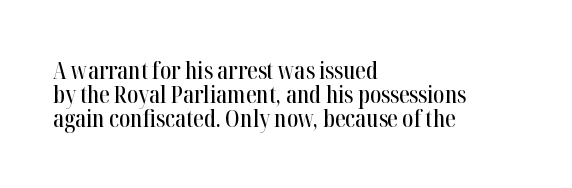
The image shows 24 px text type, upright; set left-aligned, tight line spacing (0.99x), normal letter spacing, not underlined.
